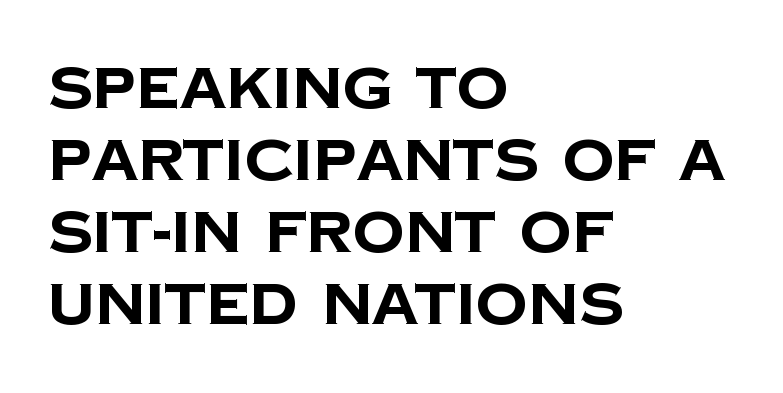
Glyph-to-glyph distance matches everyday printed text. Character widths vary here, with narrow letters taking less room than wide ones. Every row of glyphs begins at an identical x-position on the left. Only glyphs here, with clear space below each row.
